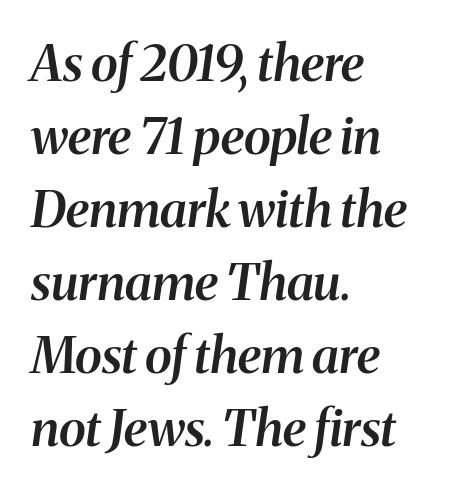
The image shows 50 px semibold serif type, italic (leaning right); set left-aligned, normal line spacing (1.46x), normal letter spacing, not underlined; medium stroke contrast and a medium x-height.
